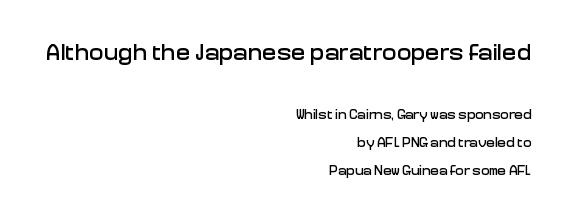
Q: Is the text italic (slanted)? A: No, it is upright.
Q: Is the text underlined? A: No.
Q: How is the paragraph aligned? A: Right-aligned.
Q: Is the spacing between letters normal or unusually wide? A: Normal.
Q: Is the spacing between lines tight, normal or loose? A: Loose.
Q: Which block of text is set in a larger size, the first (top) or the second (bottom)? A: The first (top) one.
